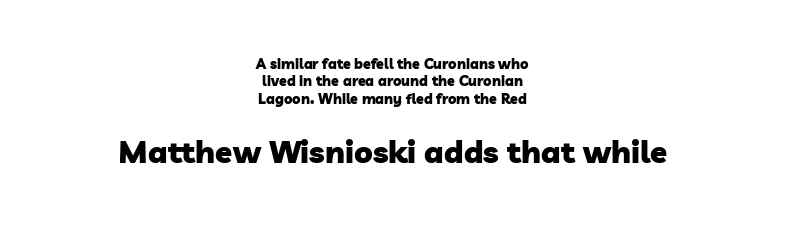
Leftover space on each line is divided equally before and after the words. Each glyph is drawn with heavy, bold strokes. Is this a sans? Yes — the strokes have no serifs. Clear beneath every line of the passage.
